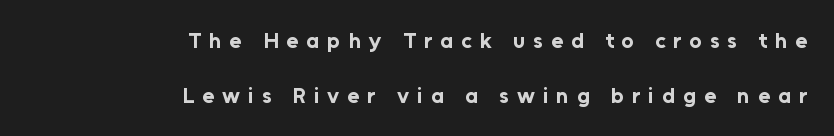
{"italic": "no", "bold": "yes", "underline": "no", "align": "right", "line_spacing": "loose", "line_spacing_ratio": 2.5, "letter_spacing": "wide", "letter_spacing_em": 0.36, "glyph_px": 22}
